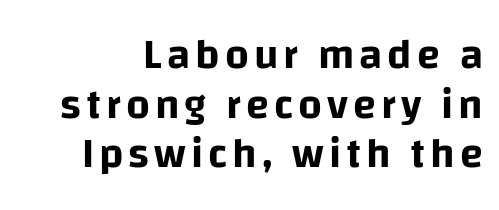
The image shows 42 px sans-serif type, upright; set line spacing 1.18x, not underlined; low stroke contrast and a large x-height.
